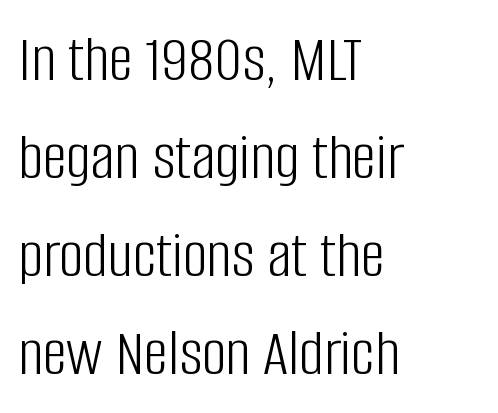
Unbolded letterforms with no extra heft. Each letter keeps its own natural width here, so spacing adapts to shape. When letters stand straight like this, we call the style roman or upright. Serifs: no, the terminals of the letterforms are clean.
